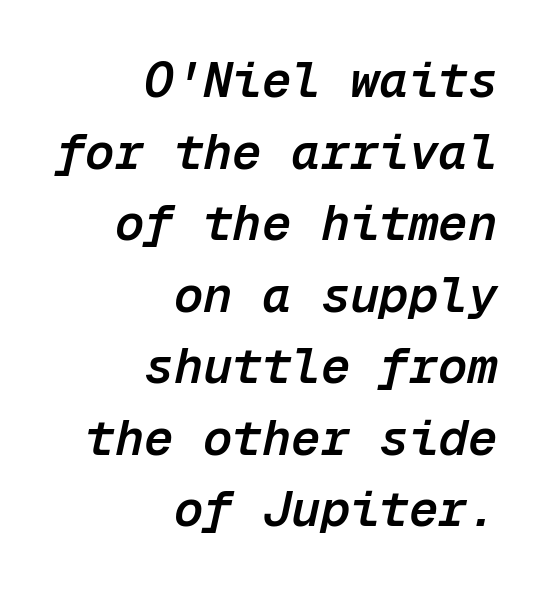
Caption: standard tracking, unaltered. Is the type slanted? Yes — the strokes lean at a clear angle. Bare-footed words on every line. Slightly chunky letters — semibold, I'd say, not full bold. Fixed-width glyphs throughout — classic coding-font behaviour.
